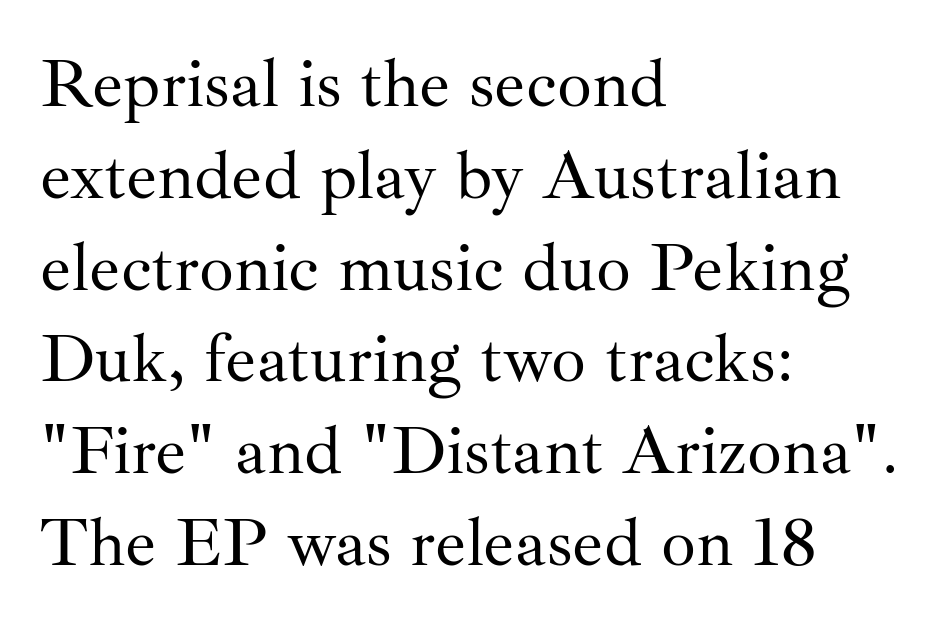
{"serif": "yes", "italic": "no", "bold": "no", "weight": "regular", "width": "normal", "stroke_contrast": "medium", "x_height": "small", "monospaced": "no", "underline": "no", "align": "left", "line_spacing": "normal", "line_spacing_ratio": 1.33, "letter_spacing": "normal", "letter_spacing_em": 0.0, "glyph_px": 69}
